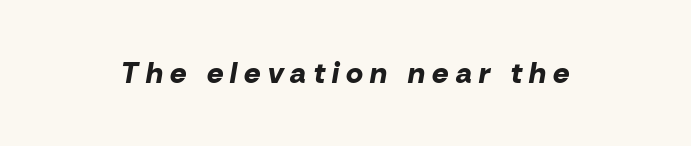
{"italic": "yes", "lean": "right", "slant_degrees": 10, "bold": "yes", "weight": "bold", "width": "normal", "stroke_contrast": "low", "x_height": "medium", "monospaced": "no", "underline": "no", "letter_spacing": "wide", "letter_spacing_em": 0.25, "glyph_px": 29}
